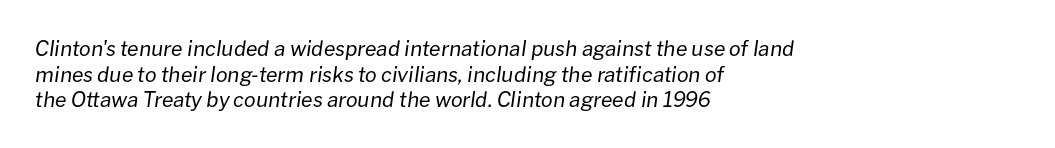
Quick note: italic. No extra tracking has been applied to these lines. Stem width sits at or under what a default text font uses. The foot of each line stays bare and open.
